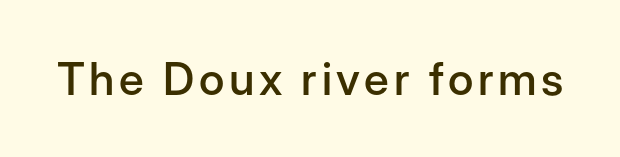
The image shows 45 px semibold sans-serif type, upright; set not underlined; low stroke contrast and a medium x-height.
